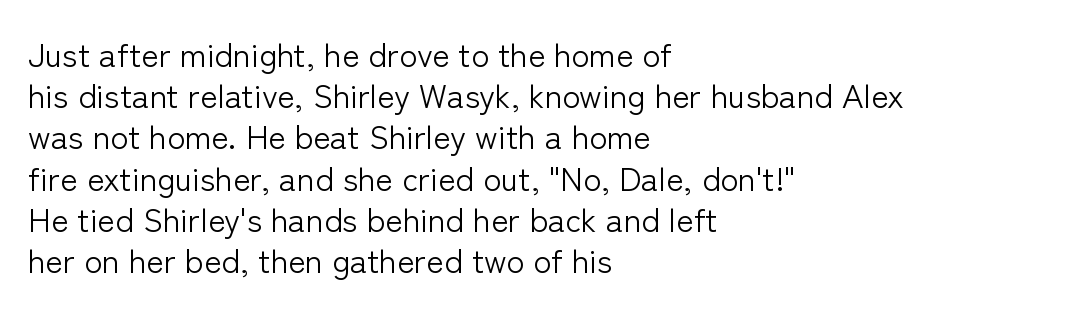
{"serif": "no", "italic": "no", "bold": "no", "weight": "light", "width": "normal", "stroke_contrast": "low", "x_height": "medium", "monospaced": "no", "underline": "no", "align": "left", "line_spacing": "normal", "line_spacing_ratio": 1.25, "letter_spacing": "normal", "letter_spacing_em": 0.0, "glyph_px": 33}
